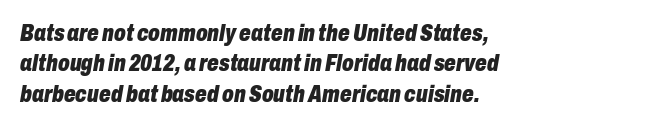
Each word holds together tightly as a unit, with standard inter-letter gaps. Leading: standard. The lettering tilts uniformly, giving the passage an italic look. The sample has been set heavy, in full bold. A bare baseline throughout the passage. Typeset ragged right — the left edge is the straight one.
